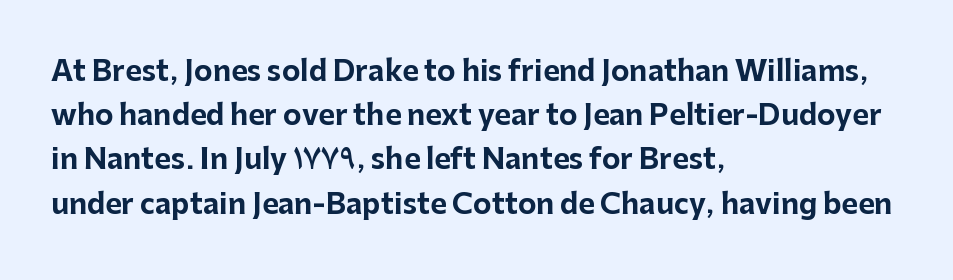
The image shows 28 px bold sans-serif type, upright; set left-aligned, normal line spacing (1.58x), normal letter spacing, not underlined; low stroke contrast and a medium x-height.
